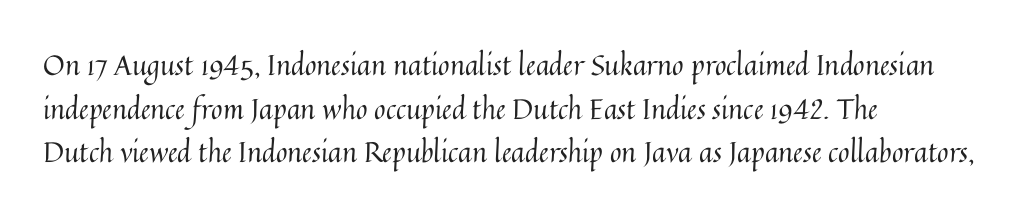
Q: Is the text bold? A: No.
Q: Is the text underlined? A: No.
Q: How is the paragraph aligned? A: Left-aligned.
Q: Is the spacing between letters normal or unusually wide? A: Normal.
Q: Is the spacing between lines tight, normal or loose? A: Normal.
Q: Width (condensed, normal, or wide)? A: Normal.
Q: Stroke contrast? A: Medium.
Q: x-height? A: Medium.
Q: Monospaced? A: No.
